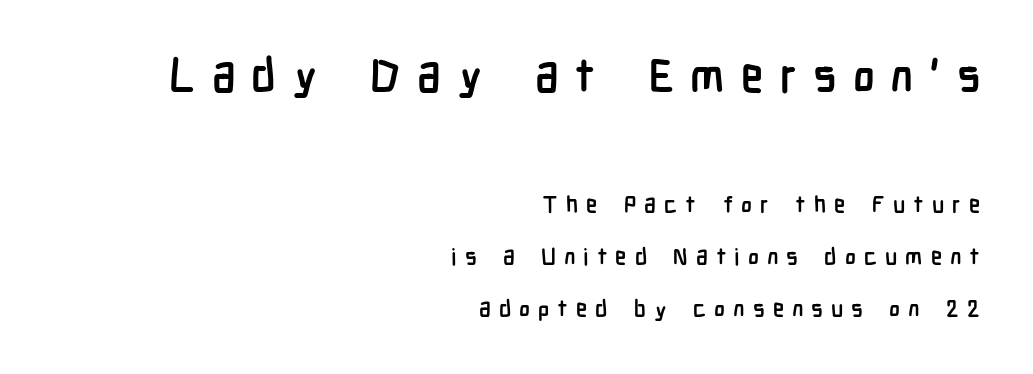
The image shows 46 px semibold, condensed sans-serif type, upright; set right-aligned, loose line spacing (2.25x), unusually wide letter spacing (+0.35 em), not underlined; the first (top) block is 2.0x larger; low stroke contrast and a medium x-height.
